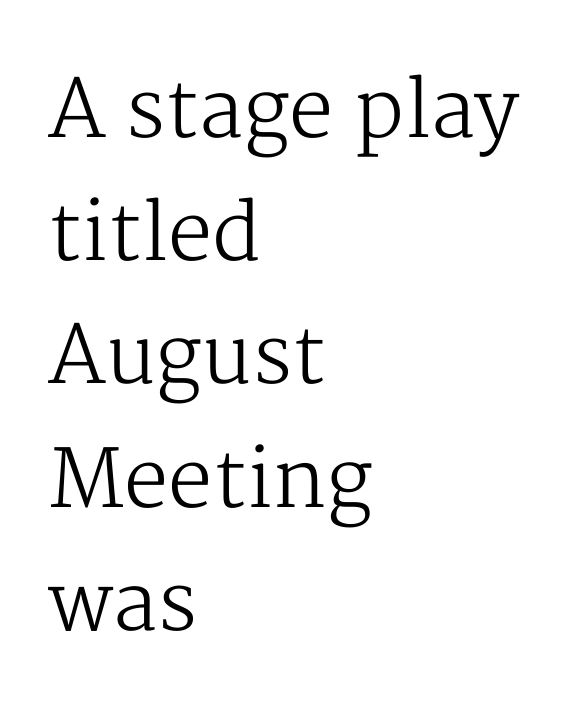
Q: Is the text bold? A: No.
Q: Is the text italic (slanted)? A: No, it is upright.
Q: Is the typeface a serif or a sans-serif typeface? A: Serif.
Q: Is the text underlined? A: No.
Q: How is the paragraph aligned? A: Left-aligned.
Q: Is the spacing between letters normal or unusually wide? A: Normal.
Q: Is the spacing between lines tight, normal or loose? A: Normal.
Q: Width (condensed, normal, or wide)? A: Normal.
Q: Stroke contrast? A: Medium.
Q: x-height? A: Medium.
Q: Monospaced? A: No.
